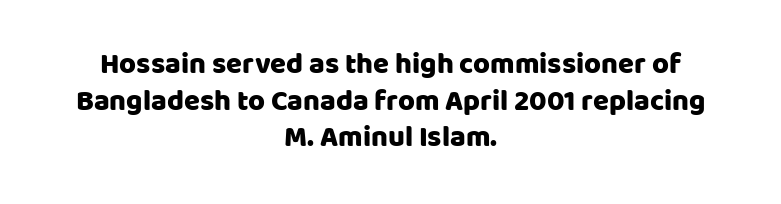
{"serif": "no", "italic": "no", "width": "normal", "stroke_contrast": "low", "x_height": "large", "monospaced": "no", "underline": "no", "align": "center", "line_spacing": "normal", "line_spacing_ratio": 1.26, "letter_spacing": "normal", "letter_spacing_em": 0.0, "glyph_px": 29}
